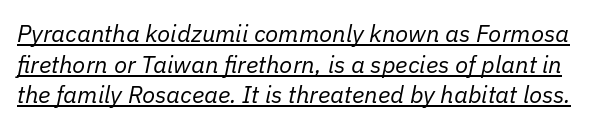
Q: Is the text bold? A: No.
Q: Is the text italic (slanted)? A: Yes, it leans right by about 11 degrees.
Q: Is the text underlined? A: Yes.
Q: Is the spacing between letters normal or unusually wide? A: Normal.
Q: Is the spacing between lines tight, normal or loose? A: Normal.
